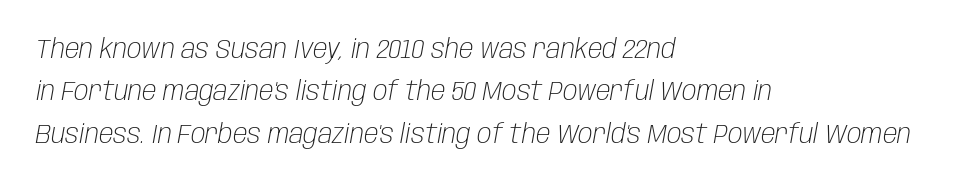
The image shows 27 px text type, italic (leaning right); set left-aligned, normal line spacing (1.57x), normal letter spacing, not underlined.
